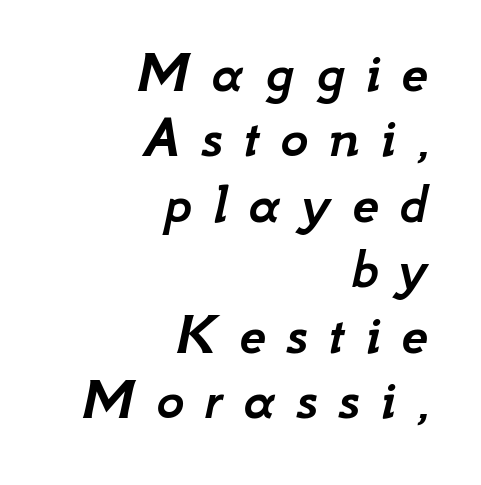
Casual observation: everything's shoved over to the right. Plain, unruled lines of type. Each letter keeps its own natural width here, so spacing adapts to shape. These lines huddle together more closely than default settings would place them.
